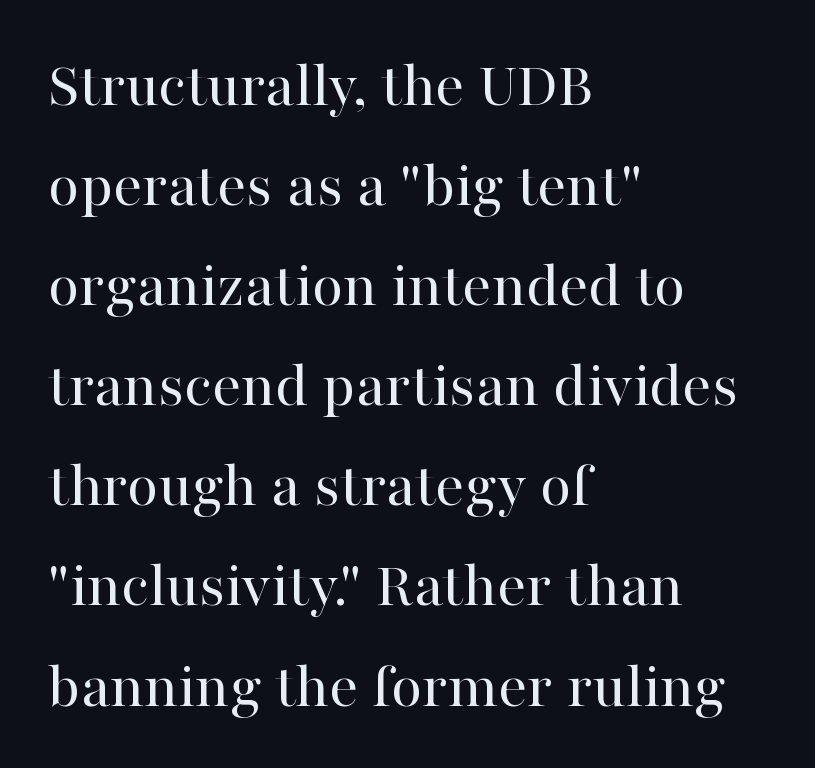
The image shows 65 px regular-weight serif type, upright; set left-aligned, normal line spacing (1.54x), normal letter spacing, not underlined; high stroke contrast and a medium x-height.
